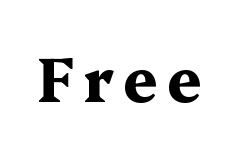
{"serif": "yes", "italic": "no", "bold": "yes", "weight": "bold", "width": "wide", "stroke_contrast": "medium", "x_height": "medium", "monospaced": "no", "underline": "no", "glyph_px": 62}
